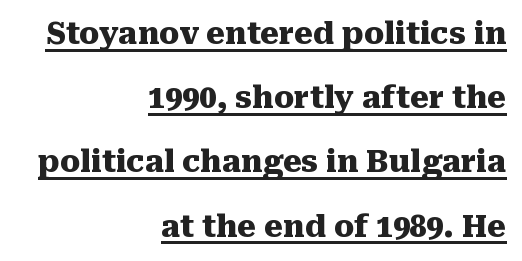
Q: Is the text bold? A: Yes.
Q: Is the text italic (slanted)? A: No, it is upright.
Q: Is the typeface a serif or a sans-serif typeface? A: Serif.
Q: Is the text underlined? A: Yes.
Q: How is the paragraph aligned? A: Right-aligned.
Q: Is the spacing between letters normal or unusually wide? A: Normal.
Q: Is the spacing between lines tight, normal or loose? A: Loose.
Q: Width (condensed, normal, or wide)? A: Normal.
Q: Stroke contrast? A: Medium.
Q: x-height? A: Medium.
Q: Monospaced? A: No.
